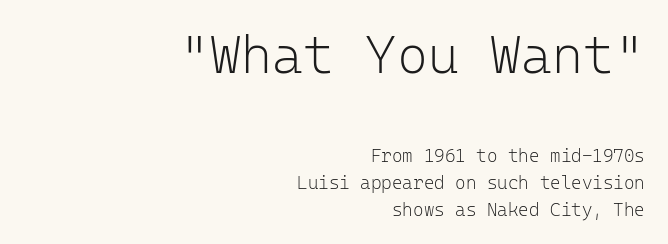
Check under the words: just untouched page. In terms of leading, this rendering sits right in the middle. The tracking reads as untouched default to a designer's eye. All the whitespace from short lines collects on the left.
